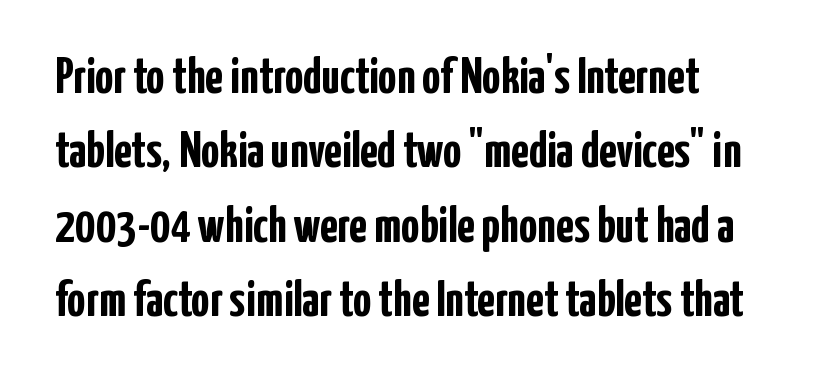
Q: Is the text bold? A: Yes.
Q: Is the text italic (slanted)? A: No, it is upright.
Q: Is the typeface a serif or a sans-serif typeface? A: Sans-serif.
Q: Is the text underlined? A: No.
Q: Is the spacing between letters normal or unusually wide? A: Normal.
Q: Is the spacing between lines tight, normal or loose? A: Normal.
Q: Width (condensed, normal, or wide)? A: Condensed.
Q: Stroke contrast? A: Low.
Q: x-height? A: Medium.
Q: Monospaced? A: No.
